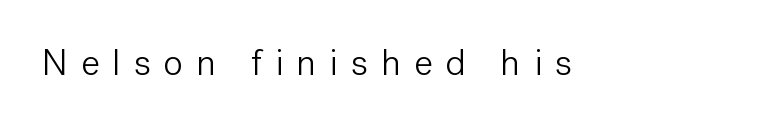
Descenders are the only things crossing below the line. It's the straight-up-and-down kind of type. Varying glyph widths throughout — classic text-font behaviour. The passage shown is not bold in any degree. The line texture is sparse and dotted thanks to wide tracking.
